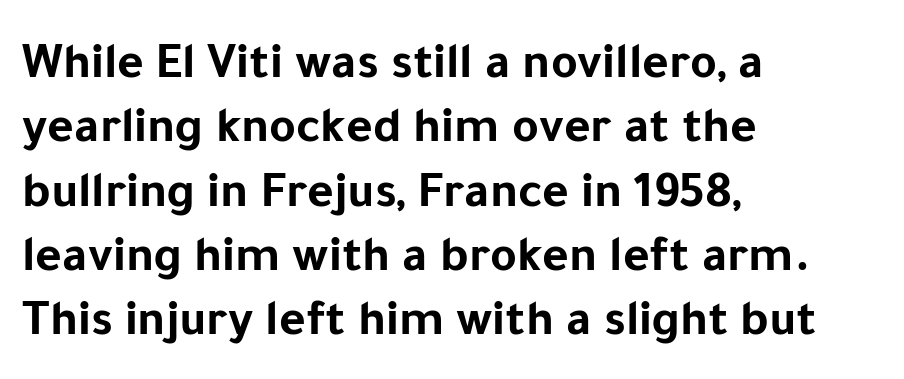
The passage shown is typeset with a sans-serif family. Is the letter spacing exaggerated? No — it looks like the ordinary default. The lines sit at an ordinary, default distance from one another. The face used here has the dense, thick strokes of a bold. Do the characters align in a grid? No, the font is proportional.
